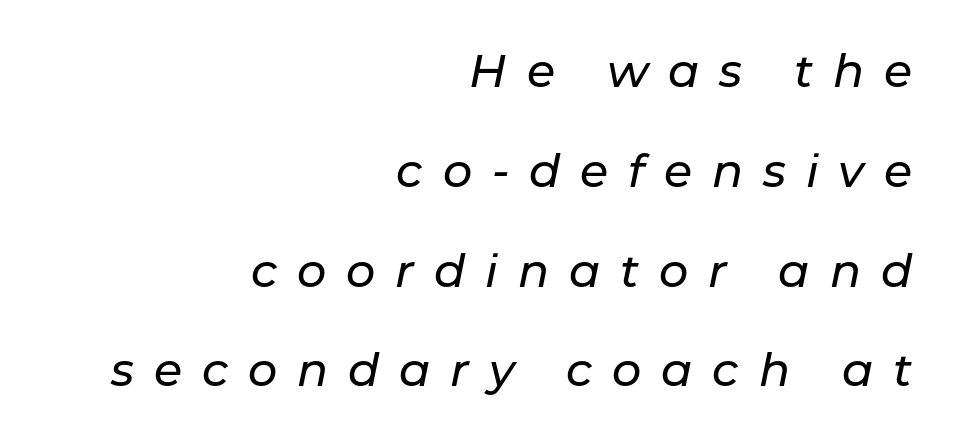
The whole block is typeset with a tilt. Check under the words: just untouched page. This sample has the flowing, uneven cadence of proportional lettering. The paragraph shown leans on its right margin.
